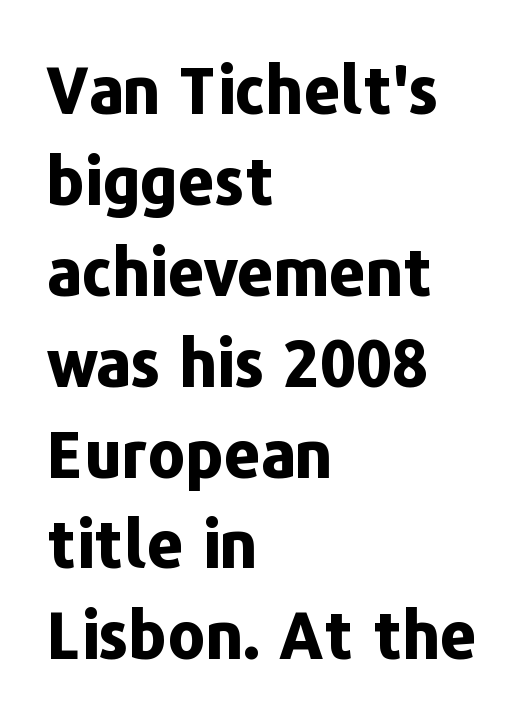
The image shows 64 px bold sans-serif type, upright; set left-aligned, normal line spacing (1.42x), normal letter spacing, not underlined; low stroke contrast and a medium x-height.
